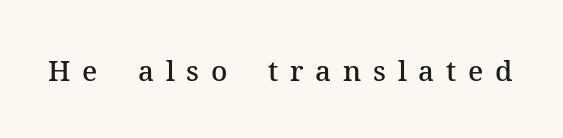
{"serif": "yes", "italic": "no", "bold": "semi", "weight": "semibold", "width": "normal", "stroke_contrast": "medium", "x_height": "medium", "monospaced": "no", "underline": "no", "letter_spacing": "wide", "letter_spacing_em": 0.42, "glyph_px": 28}
